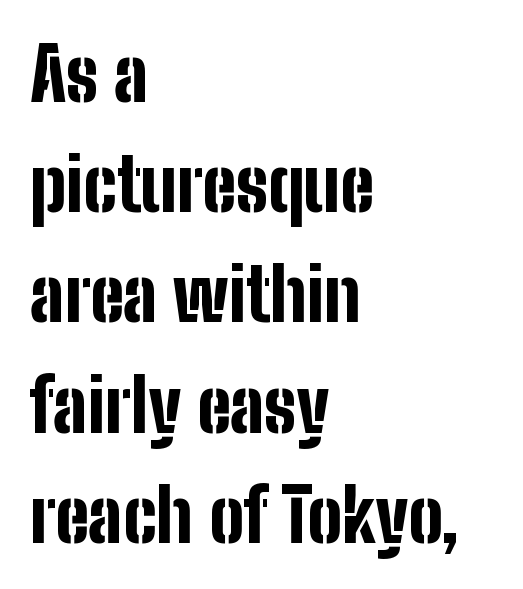
The image shows 73 px bold, condensed sans-serif type, upright; set left-aligned, normal line spacing (1.51x), normal letter spacing, not underlined; low stroke contrast and a medium x-height.
